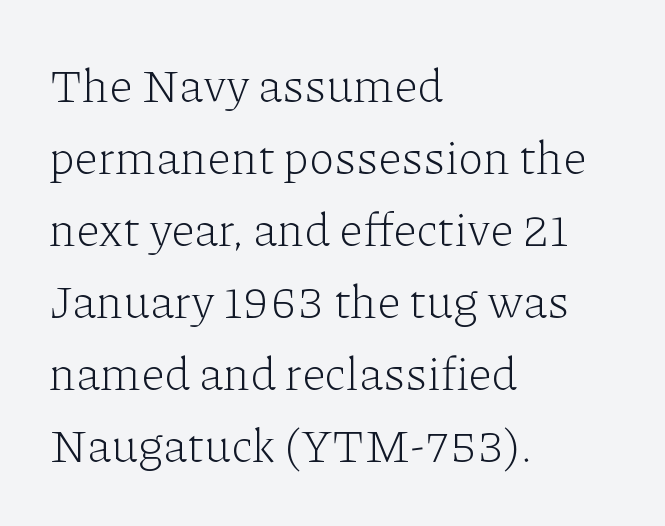
{"serif": "yes", "italic": "no", "bold": "no", "weight": "light", "width": "normal", "stroke_contrast": "low", "x_height": "medium", "monospaced": "no", "underline": "no", "align": "left", "line_spacing": "normal", "line_spacing_ratio": 1.53, "letter_spacing": "normal", "letter_spacing_em": 0.0, "glyph_px": 47}
